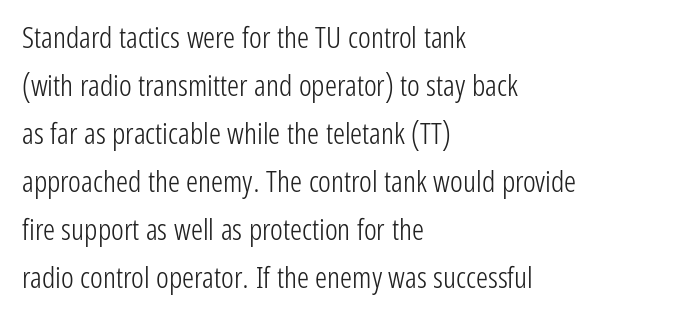
Q: Is the text bold? A: No.
Q: Is the text italic (slanted)? A: No, it is upright.
Q: Is the typeface a serif or a sans-serif typeface? A: Sans-serif.
Q: Is the text underlined? A: No.
Q: How is the paragraph aligned? A: Left-aligned.
Q: Is the spacing between letters normal or unusually wide? A: Normal.
Q: Is the spacing between lines tight, normal or loose? A: Normal.
Q: Width (condensed, normal, or wide)? A: Condensed.
Q: Stroke contrast? A: Low.
Q: x-height? A: Medium.
Q: Monospaced? A: No.
